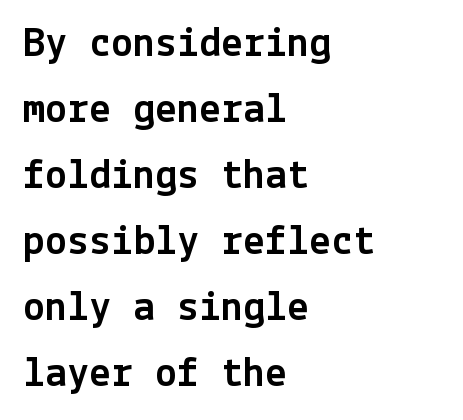
The gap between lines stays unmarked. Serif or sans? Sans — the stroke terminals are bare. Tracking value appears to be zero — textbook default spacing. Notice how the stems are strictly vertical — no italics here. The rows are spaced the way most documents space them.
